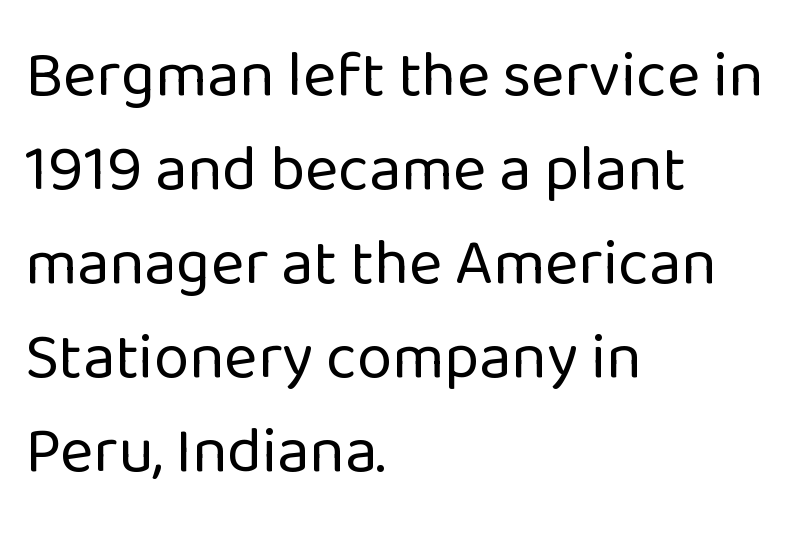
Q: Is the text bold? A: No.
Q: Is the text italic (slanted)? A: No, it is upright.
Q: Is the typeface a serif or a sans-serif typeface? A: Sans-serif.
Q: Is the text underlined? A: No.
Q: How is the paragraph aligned? A: Left-aligned.
Q: Is the spacing between letters normal or unusually wide? A: Normal.
Q: Is the spacing between lines tight, normal or loose? A: Normal.
Q: Width (condensed, normal, or wide)? A: Normal.
Q: Stroke contrast? A: Low.
Q: x-height? A: Medium.
Q: Monospaced? A: No.
